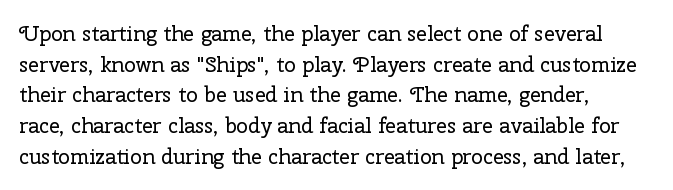
The image shows 21 px text type, upright; set left-aligned, normal line spacing (1.46x), normal letter spacing, not underlined.
